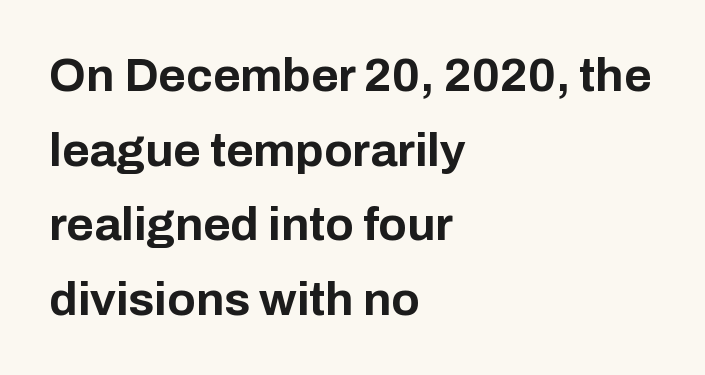
{"serif": "no", "italic": "no", "bold": "yes", "weight": "bold", "width": "normal", "stroke_contrast": "low", "x_height": "medium", "monospaced": "no", "underline": "no", "align": "left", "line_spacing": "normal", "line_spacing_ratio": 1.59, "letter_spacing": "normal", "letter_spacing_em": 0.0, "glyph_px": 47}
